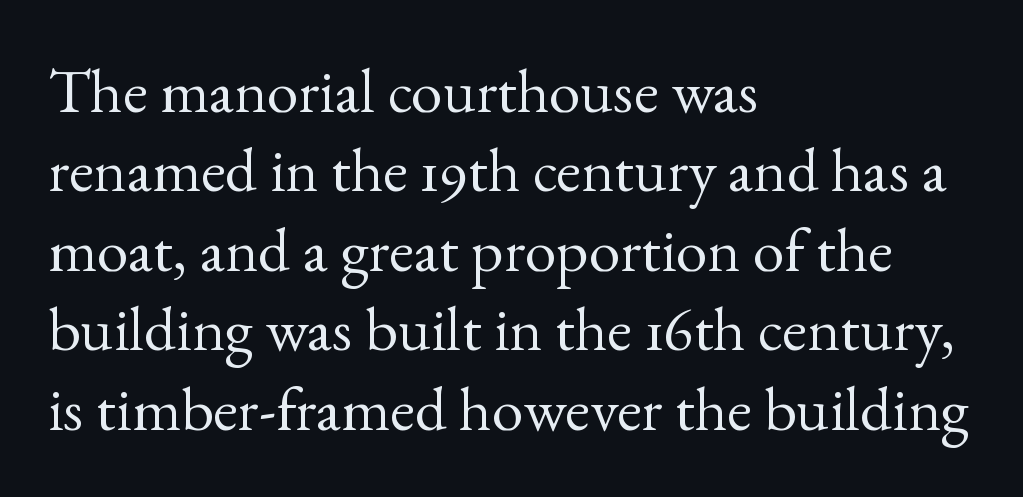
{"serif": "yes", "italic": "no", "bold": "no", "weight": "regular", "width": "normal", "x_height": "small", "monospaced": "no", "underline": "no", "align": "left", "line_spacing": "normal", "line_spacing_ratio": 1.26, "letter_spacing": "normal", "letter_spacing_em": 0.0, "glyph_px": 63}
